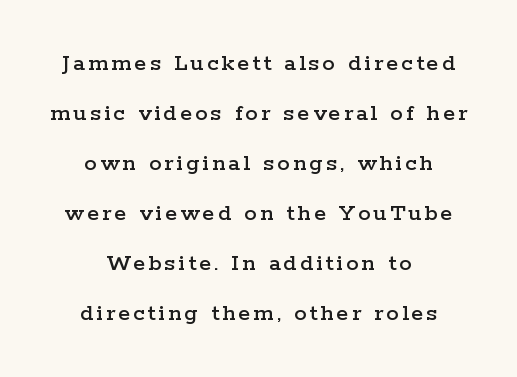
{"italic": "no", "underline": "no", "align": "center", "line_spacing": "loose", "line_spacing_ratio": 2.0, "glyph_px": 25}
